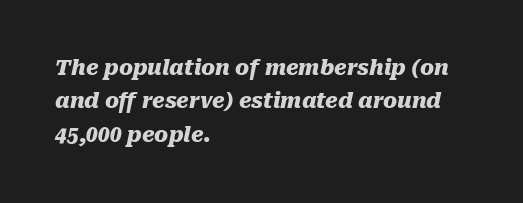
{"italic": "yes", "lean": "right", "slant_degrees": 10, "bold": "yes", "underline": "no", "align": "left", "line_spacing": "normal", "line_spacing_ratio": 1.59, "letter_spacing": "normal", "letter_spacing_em": 0.0, "glyph_px": 21}
